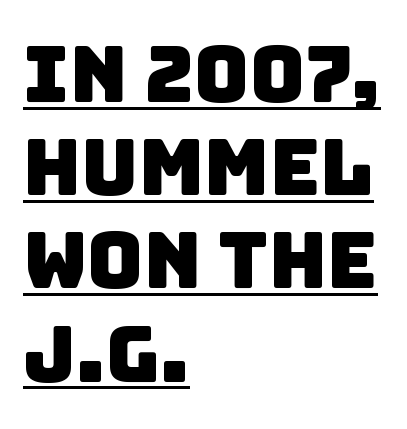
{"serif": "no", "width": "normal", "stroke_contrast": "low", "x_height": "large", "monospaced": "no", "underline": "yes", "align": "left", "line_spacing_ratio": 1.21, "letter_spacing": "normal", "letter_spacing_em": 0.0, "glyph_px": 77}
